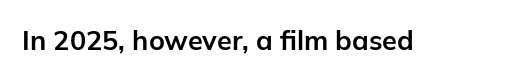
Q: Is the text bold? A: Yes.
Q: Is the text italic (slanted)? A: No, it is upright.
Q: Is the text underlined? A: No.
Q: Is the spacing between letters normal or unusually wide? A: Normal.
